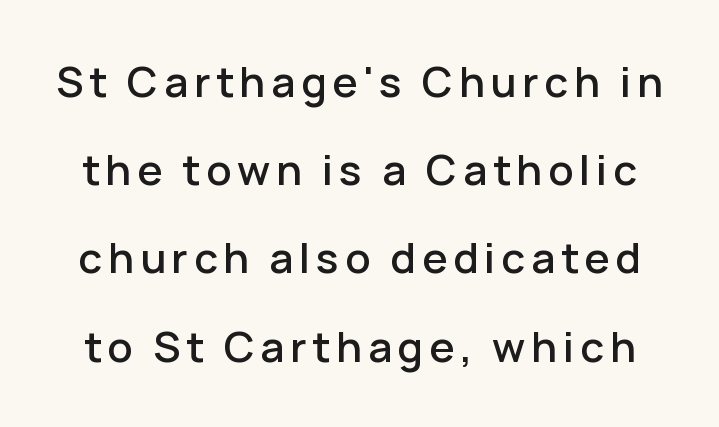
Q: Is the text italic (slanted)? A: No, it is upright.
Q: Is the typeface a serif or a sans-serif typeface? A: Sans-serif.
Q: Is the text underlined? A: No.
Q: Is the spacing between lines tight, normal or loose? A: Loose.
Q: Width (condensed, normal, or wide)? A: Normal.
Q: Stroke contrast? A: Low.
Q: x-height? A: Medium.
Q: Monospaced? A: No.
